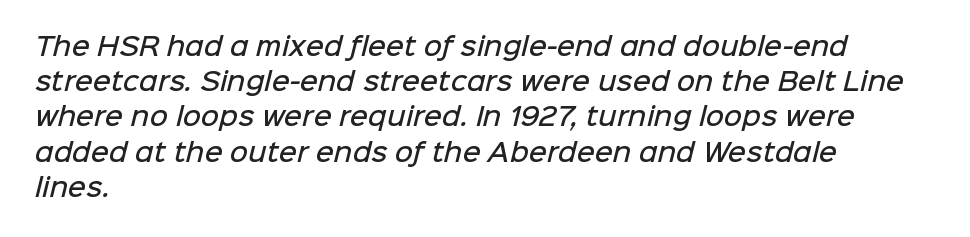
{"bold": "semi", "underline": "no", "align": "left", "line_spacing": "normal", "line_spacing_ratio": 1.41, "letter_spacing": "normal", "letter_spacing_em": 0.0, "glyph_px": 25}
